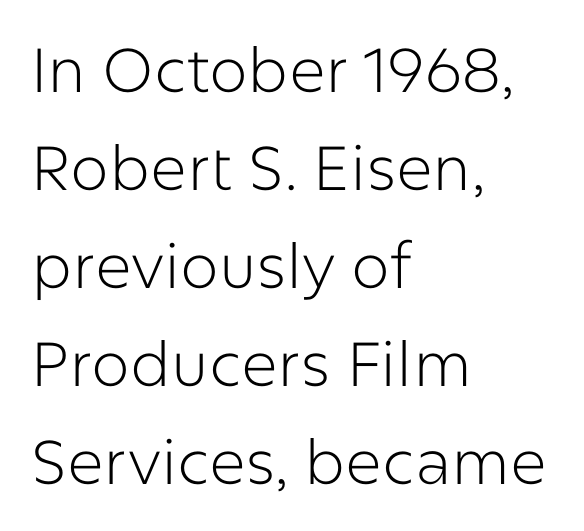
{"serif": "no", "italic": "no", "bold": "no", "weight": "light", "width": "normal", "stroke_contrast": "low", "x_height": "medium", "monospaced": "no", "underline": "no", "align": "left", "line_spacing": "normal", "line_spacing_ratio": 1.58, "letter_spacing": "normal", "letter_spacing_em": 0.0, "glyph_px": 62}
